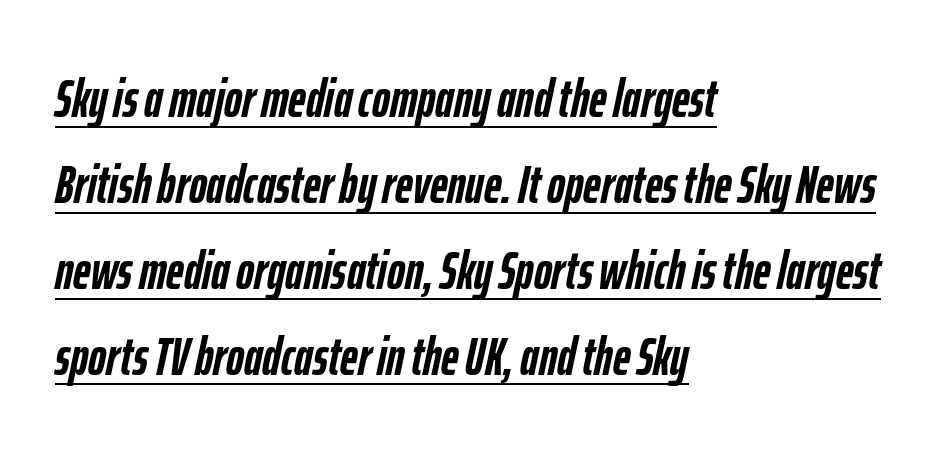
{"italic": "yes", "lean": "right", "slant_degrees": 12, "bold": "yes", "weight": "semibold", "width": "condensed", "stroke_contrast": "low", "x_height": "medium", "monospaced": "no", "underline": "yes", "align": "left", "line_spacing": "normal", "line_spacing_ratio": 1.59, "letter_spacing": "normal", "letter_spacing_em": 0.0, "glyph_px": 54}
